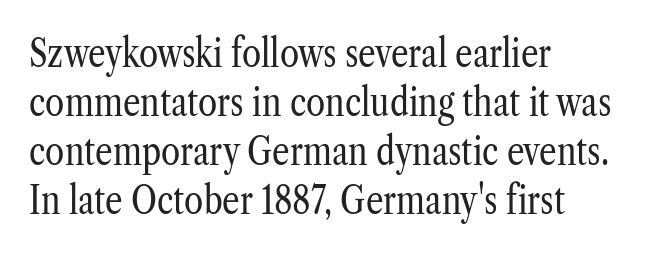
Each row of text sits above clean, open space. The letters advance in unequal steps, a hallmark of proportional type. The characters are drawn with everyday or finer stroke widths. No italicization has been applied; the sample stays upright. Here the glyphs are tracked normally, forming tight word shapes. If you measured baseline to baseline, you'd find a middling distance.
